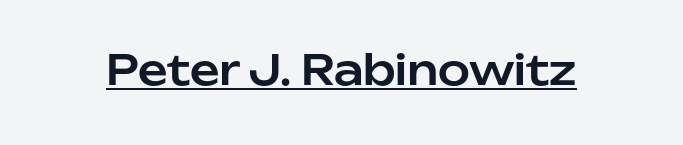
Tracking value appears to be zero — textbook default spacing. Rendered with straight, roman letterforms. Is this a fixed-width face? No — the glyphs have proportional, varying widths. The typesetter has applied underlining to the passage shown.
